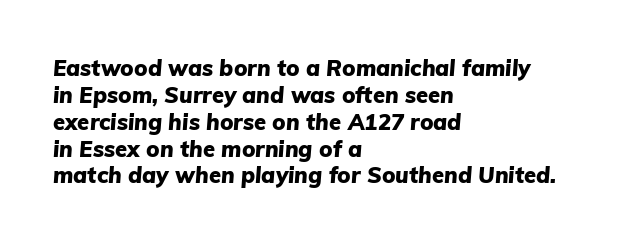
The image shows 22 px bold type, italic (leaning right); set left-aligned, line spacing 1.22x, normal letter spacing, not underlined.
